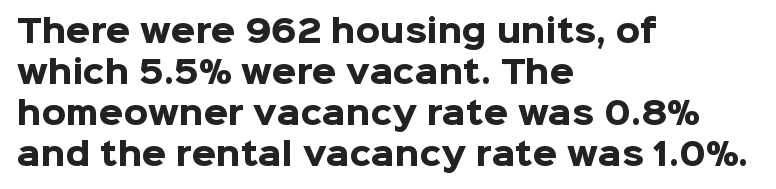
Do the characters align in a grid? No, the font is proportional. Classification — sans serif. Emphasis by weight is at full strength: bold. Summary of vertical rhythm: regular, with standard interline spacing.
